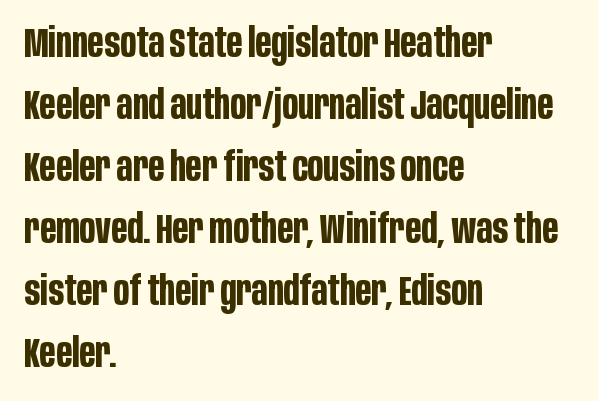
The image shows 41 px bold, condensed sans-serif type, upright; set left-aligned, normal line spacing (1.51x), normal letter spacing, not underlined; low stroke contrast and a large x-height.
